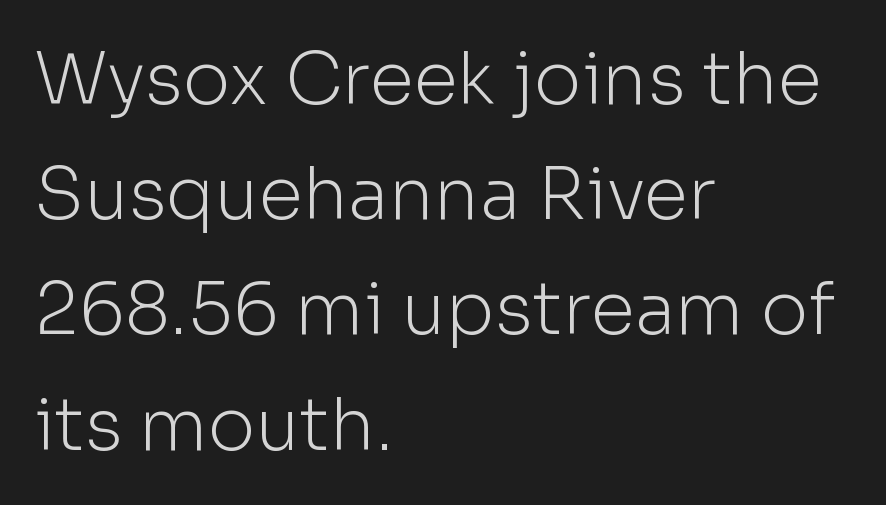
Characters remain perfectly vertical along every line. Type style note: lacks serifs. Compared with a typical body face, this is equally light or lighter still. Does the copy run flush right? No — it runs flush left. A typesetter would call this proportional, since set widths differ per character.
